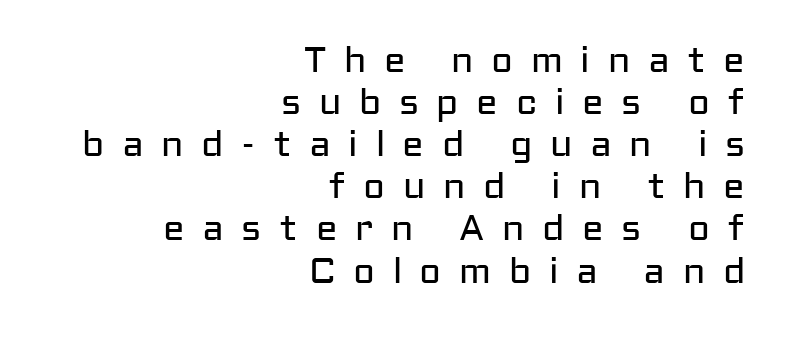
The image shows 36 px regular-weight sans-serif type, upright; set right-aligned, line spacing 1.17x, unusually wide letter spacing (+0.49 em), not underlined; low stroke contrast and a medium x-height.
